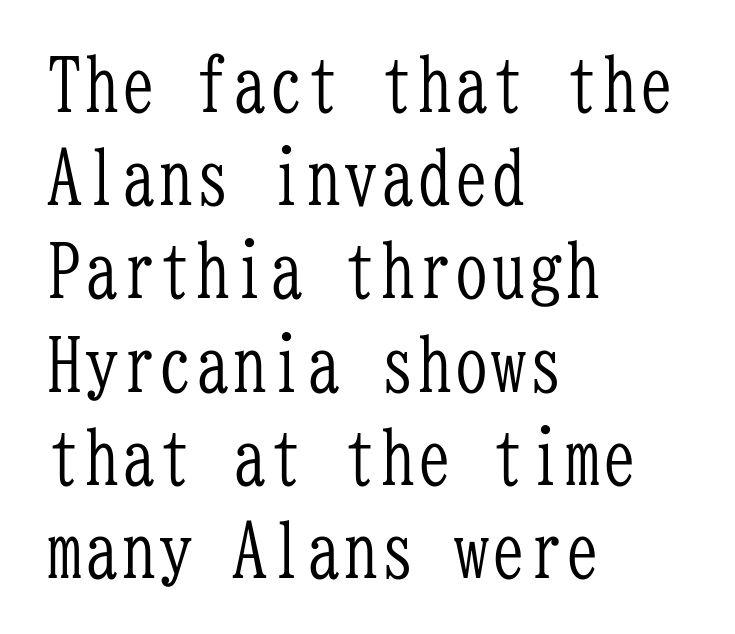
Q: Is the text bold? A: No.
Q: Is the text italic (slanted)? A: No, it is upright.
Q: Is the typeface a serif or a sans-serif typeface? A: Serif.
Q: Is the text underlined? A: No.
Q: How is the paragraph aligned? A: Left-aligned.
Q: Is the spacing between letters normal or unusually wide? A: Normal.
Q: Is the spacing between lines tight, normal or loose? A: Normal.
Q: Width (condensed, normal, or wide)? A: Condensed.
Q: Stroke contrast? A: Low.
Q: x-height? A: Medium.
Q: Monospaced? A: Yes.
